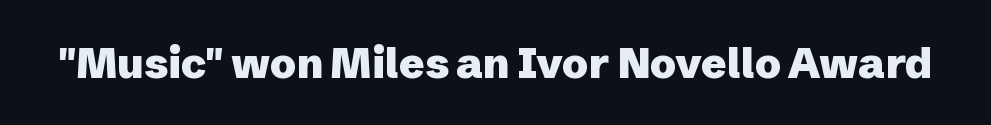
In terms of letterform style, serifs are entirely absent. Is this a fixed-width face? No — the glyphs have proportional, varying widths. Every letter is thick-stroked: bold, no question. The glyphs are unaccompanied by any horizontal stroke below them. The axis of the letterforms is exactly vertical. Students, note that the glyphs here touch the page at normal intervals.
